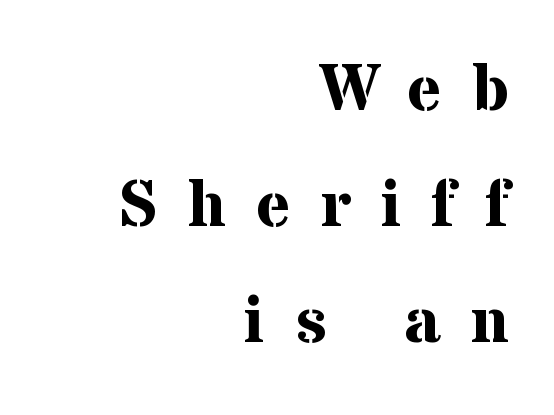
Q: Is the text bold? A: Yes.
Q: Is the text italic (slanted)? A: No, it is upright.
Q: Is the typeface a serif or a sans-serif typeface? A: Serif.
Q: Is the text underlined? A: No.
Q: How is the paragraph aligned? A: Right-aligned.
Q: Is the spacing between letters normal or unusually wide? A: Unusually wide.
Q: Width (condensed, normal, or wide)? A: Normal.
Q: Stroke contrast? A: Medium.
Q: x-height? A: Medium.
Q: Monospaced? A: No.
